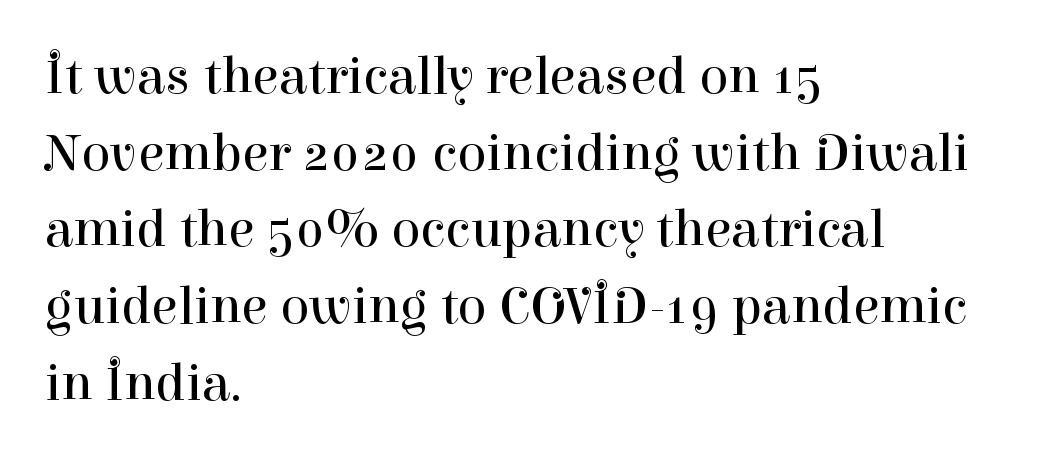
Tracking value appears to be zero — textbook default spacing. Each stroke keeps to a modest, everyday thickness or less. Ascenders rise straight up at ninety degrees. Regarding leading, the lines here are spaced in the standard way.
